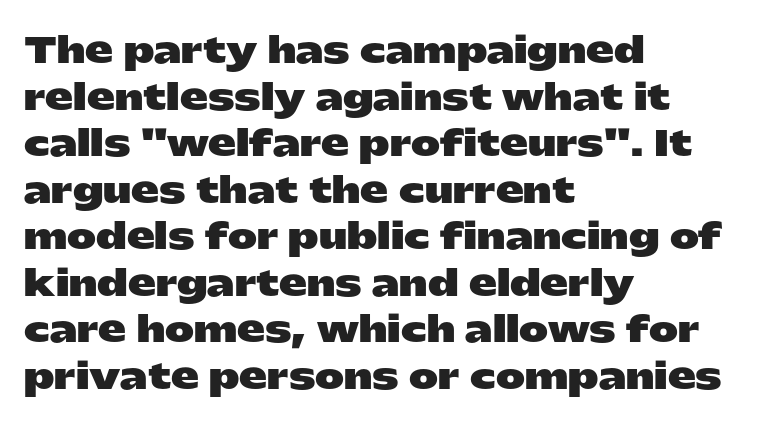
{"serif": "no", "italic": "no", "bold": "yes", "weight": "heavy", "width": "wide", "stroke_contrast": "low", "x_height": "medium", "monospaced": "no", "underline": "no", "align": "left", "line_spacing": "normal", "line_spacing_ratio": 1.33, "letter_spacing": "normal", "letter_spacing_em": 0.0, "glyph_px": 35}
